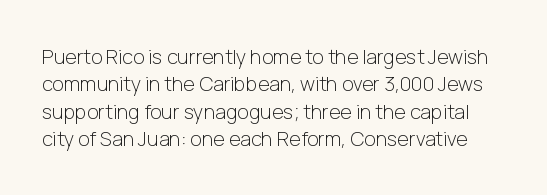
Every stem runs plumb, perpendicular to the baseline. Summary of weight: not heavy and not bold. The space directly below the letters is spotless. Regular leading. Between one letter and the next there's only the usual sliver of space.
